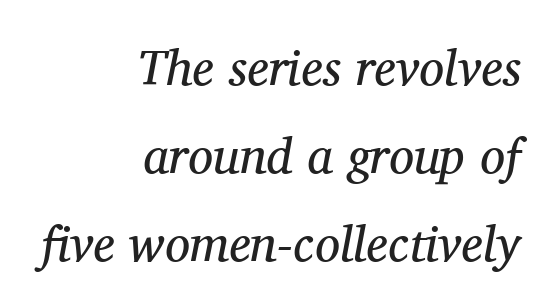
The image shows 50 px regular-weight serif type, italic (leaning right); set right-aligned, line spacing 1.76x, normal letter spacing, not underlined; medium stroke contrast and a medium x-height.
